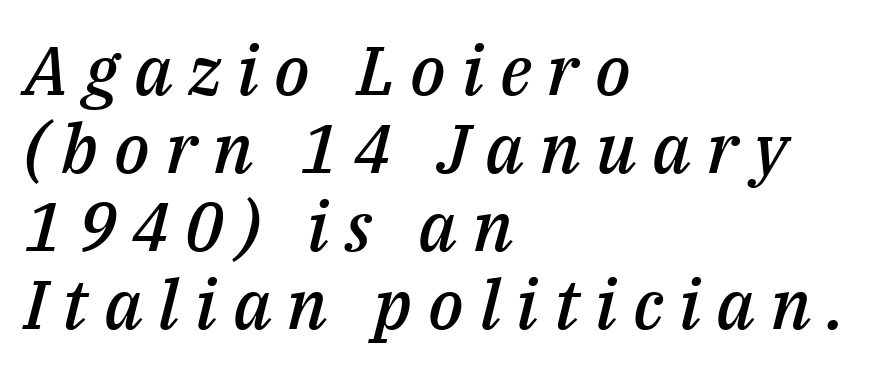
The image shows 69 px semibold type, italic (leaning right); set left-aligned, tight line spacing (1.13x), unusually wide letter spacing (+0.23 em), not underlined; medium stroke contrast and a medium x-height.
